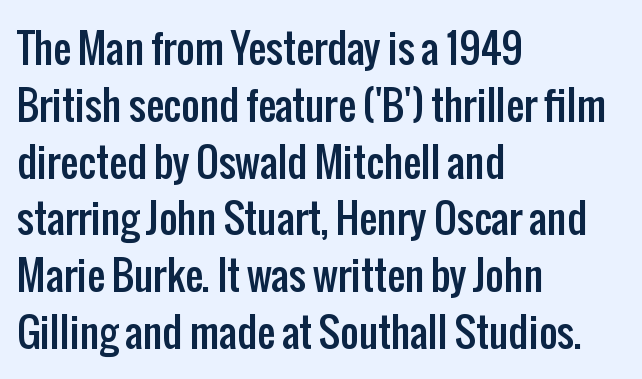
The image shows 40 px condensed sans-serif type, upright; set left-aligned, normal line spacing (1.42x), normal letter spacing, not underlined; low stroke contrast and a medium x-height.
